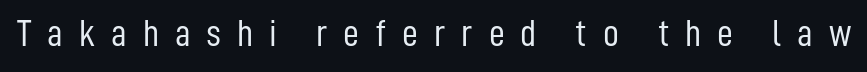
Q: Is the text bold? A: No.
Q: Is the text italic (slanted)? A: No, it is upright.
Q: Is the typeface a serif or a sans-serif typeface? A: Sans-serif.
Q: Is the text underlined? A: No.
Q: Is the spacing between letters normal or unusually wide? A: Unusually wide.
Q: Width (condensed, normal, or wide)? A: Condensed.
Q: Stroke contrast? A: Low.
Q: x-height? A: Medium.
Q: Monospaced? A: No.
